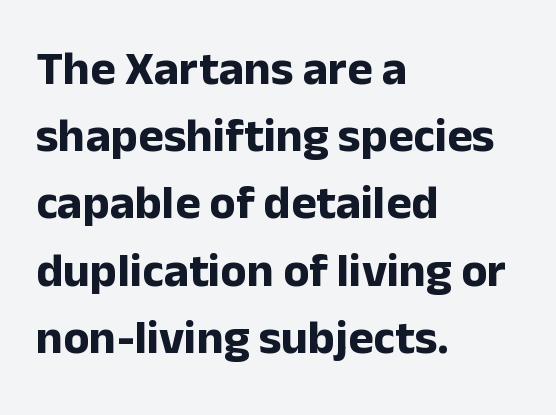
The image shows 48 px bold sans-serif type, upright; set left-aligned, normal line spacing (1.4x), normal letter spacing, not underlined; low stroke contrast and a medium x-height.
